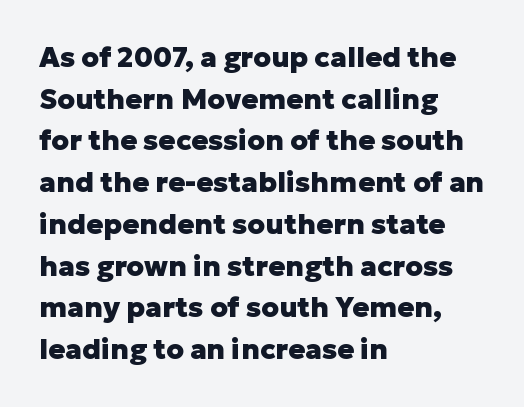
Q: Is the text bold? A: Yes.
Q: Is the text italic (slanted)? A: No, it is upright.
Q: Is the typeface a serif or a sans-serif typeface? A: Sans-serif.
Q: Is the text underlined? A: No.
Q: How is the paragraph aligned? A: Left-aligned.
Q: Is the spacing between letters normal or unusually wide? A: Normal.
Q: Is the spacing between lines tight, normal or loose? A: Normal.
Q: Width (condensed, normal, or wide)? A: Normal.
Q: Stroke contrast? A: Low.
Q: x-height? A: Medium.
Q: Monospaced? A: No.
